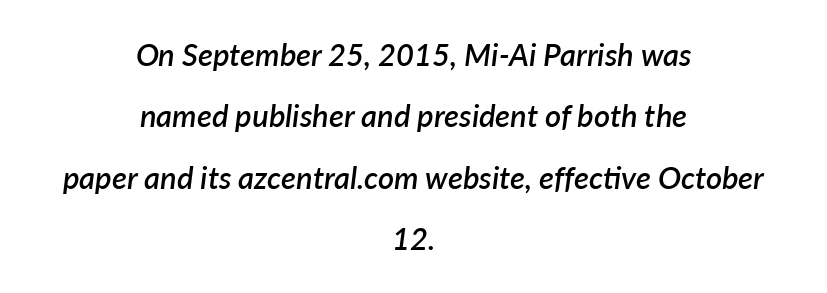
Each letter keeps its own natural width here, so spacing adapts to shape. If you measured baseline to baseline, you'd find a long distance. Strokes here are thickened, but only to semibold level. Each word holds together tightly as a unit, with standard inter-letter gaps. Words float on clear page, feet unadorned.
